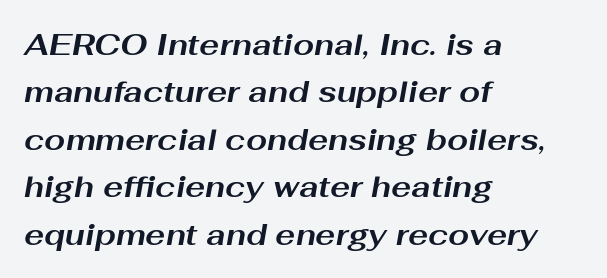
The image shows 30 px bold, wide type, italic (leaning right); set left-aligned, normal line spacing (1.58x), normal letter spacing, not underlined; medium stroke contrast and a medium x-height.
